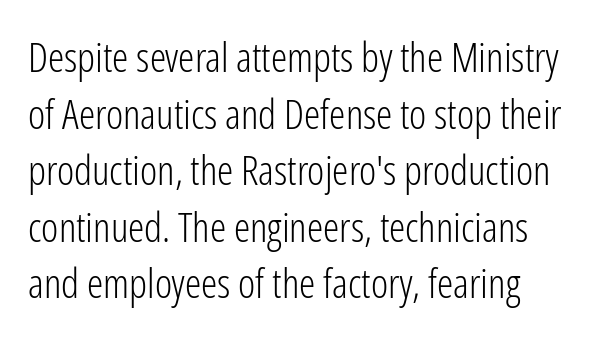
{"serif": "no", "italic": "no", "bold": "no", "weight": "light", "width": "condensed", "stroke_contrast": "low", "x_height": "medium", "monospaced": "no", "underline": "no", "line_spacing": "normal", "line_spacing_ratio": 1.38, "letter_spacing": "normal", "letter_spacing_em": 0.0, "glyph_px": 41}
